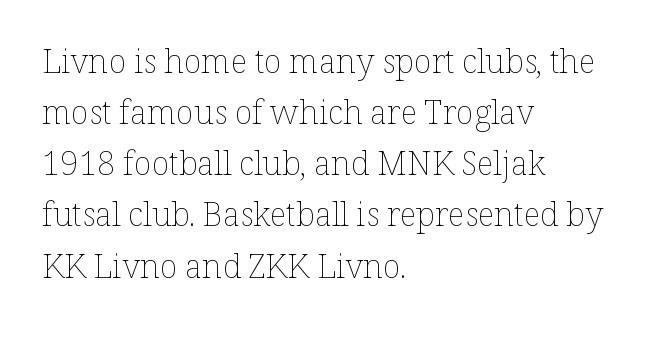
{"italic": "no", "bold": "no", "weight": "thin", "width": "normal", "stroke_contrast": "low", "x_height": "medium", "monospaced": "no", "underline": "no", "align": "left", "line_spacing": "normal", "line_spacing_ratio": 1.55, "letter_spacing": "normal", "letter_spacing_em": 0.0, "glyph_px": 33}
